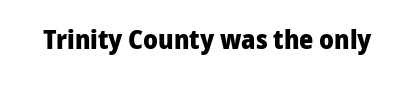
Q: Is the text bold? A: Yes.
Q: Is the text italic (slanted)? A: No, it is upright.
Q: Is the text underlined? A: No.
Q: Is the spacing between letters normal or unusually wide? A: Normal.
